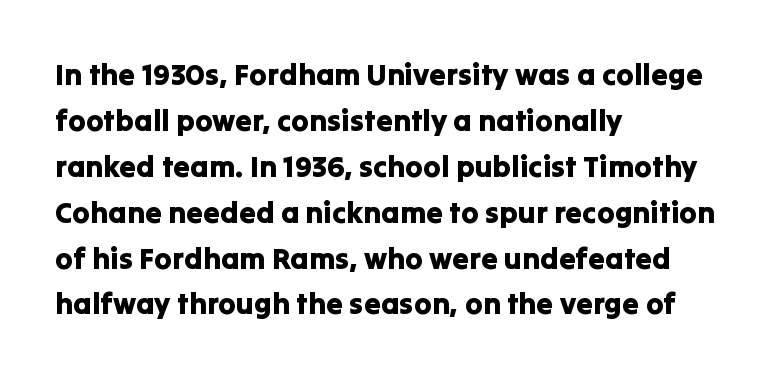
{"serif": "no", "italic": "no", "width": "normal", "stroke_contrast": "low", "x_height": "medium", "monospaced": "no", "underline": "no", "align": "left", "line_spacing": "normal", "line_spacing_ratio": 1.53, "letter_spacing": "normal", "letter_spacing_em": 0.0, "glyph_px": 30}
